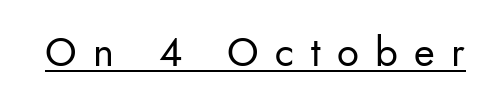
The image shows 40 px regular-weight sans-serif type, upright; set unusually wide letter spacing (+0.41 em), underlined; low stroke contrast and a small x-height.
